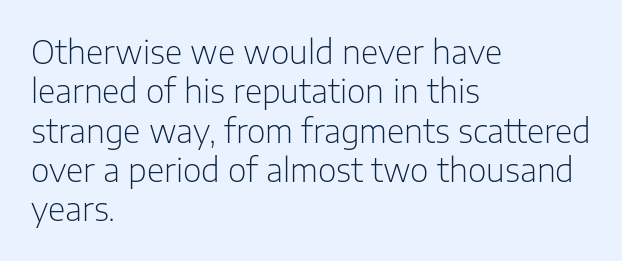
This is sans-serif lettering, the kind often seen on screens and signage. A typesetter would call this proportional, since set widths differ per character. If you drew a ruler down the left edge, every line would touch it. Unmarked baselines from the first word to the last.
